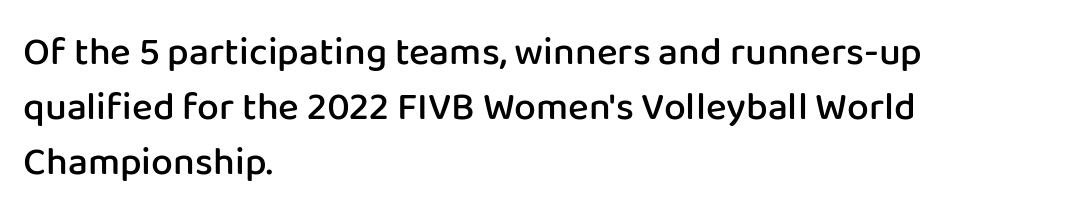
Q: Is the text bold? A: Semi-bold.
Q: Is the text italic (slanted)? A: No, it is upright.
Q: Is the typeface a serif or a sans-serif typeface? A: Sans-serif.
Q: Is the text underlined? A: No.
Q: How is the paragraph aligned? A: Left-aligned.
Q: Is the spacing between letters normal or unusually wide? A: Normal.
Q: Is the spacing between lines tight, normal or loose? A: Normal.
Q: Width (condensed, normal, or wide)? A: Normal.
Q: Stroke contrast? A: Low.
Q: x-height? A: Medium.
Q: Monospaced? A: No.
